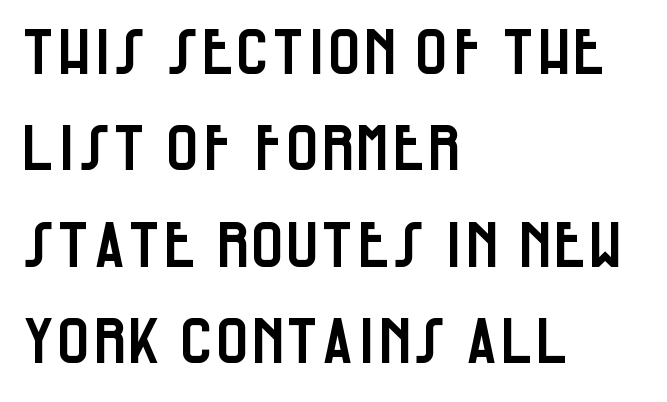
{"serif": "no", "italic": "no", "width": "condensed", "stroke_contrast": "low", "x_height": "large", "monospaced": "no", "underline": "no", "align": "left", "line_spacing": "normal", "line_spacing_ratio": 1.53, "letter_spacing": "normal", "letter_spacing_em": 0.0, "glyph_px": 63}
